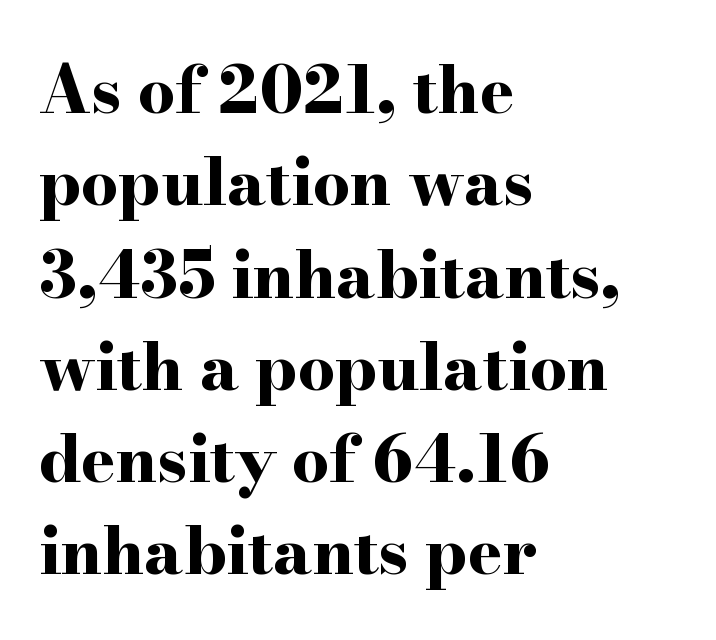
{"serif": "yes", "italic": "no", "bold": "yes", "weight": "bold", "width": "wide", "stroke_contrast": "high", "x_height": "small", "monospaced": "no", "underline": "no", "align": "left", "line_spacing": "normal", "line_spacing_ratio": 1.42, "letter_spacing": "normal", "letter_spacing_em": 0.0, "glyph_px": 65}
